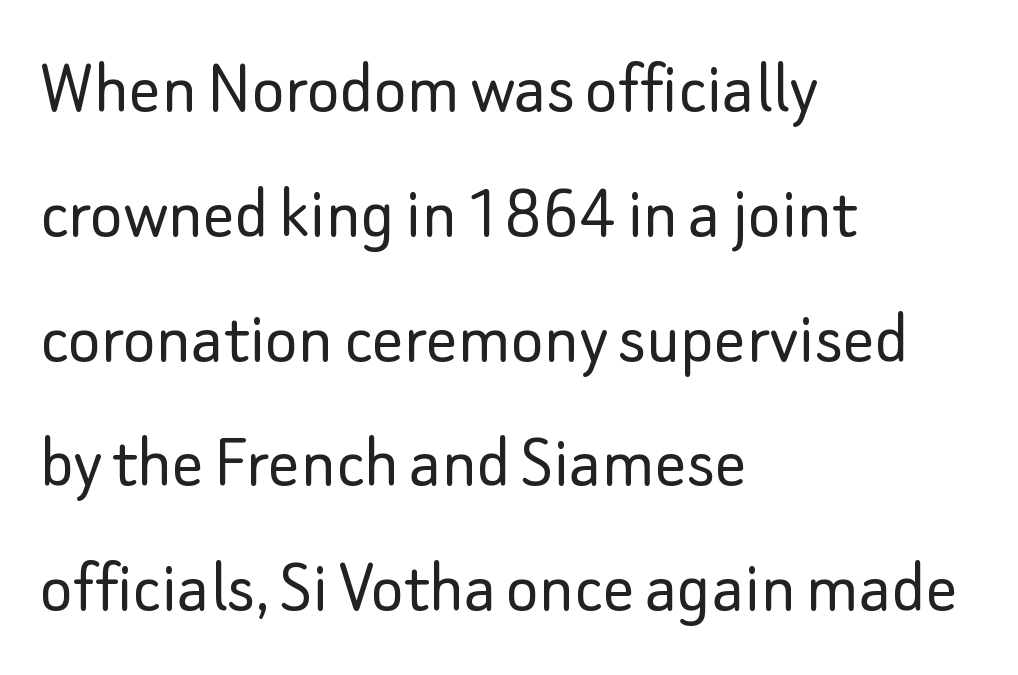
The image shows 78 px light sans-serif type, upright; set left-aligned, normal line spacing (1.6x), normal letter spacing, not underlined; low stroke contrast and a small x-height.
